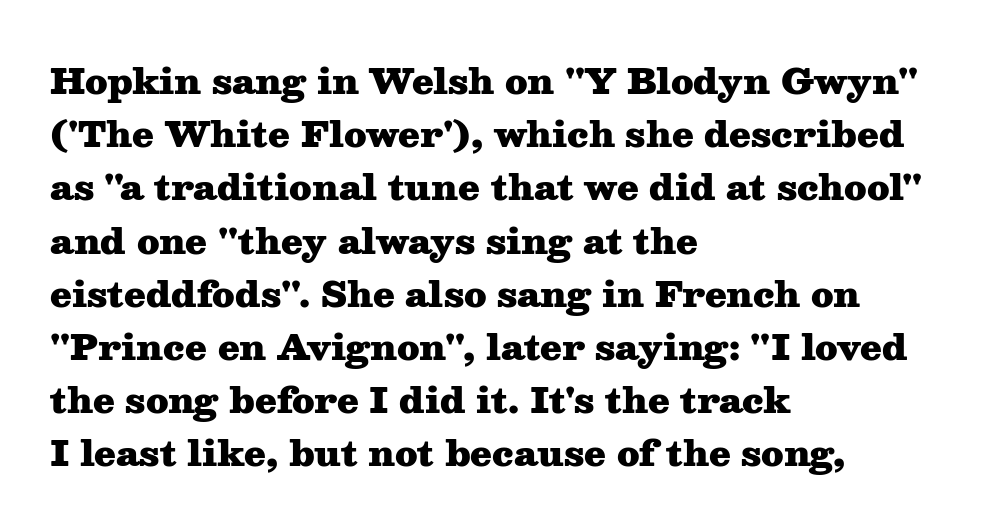
The image shows 35 px heavy, wide serif type, upright; set left-aligned, normal line spacing (1.52x), normal letter spacing, not underlined; medium stroke contrast and a medium x-height.
